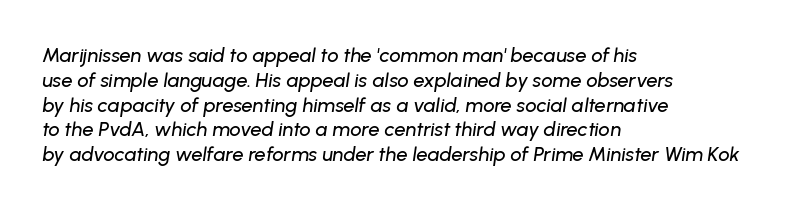
If you drew a line through each stem, it would be angled. The face used here is rendered with its standard letterfit. A classic flush-left, rag-right setting is used for this passage. Anything drawn beneath the words? Only blank space.
